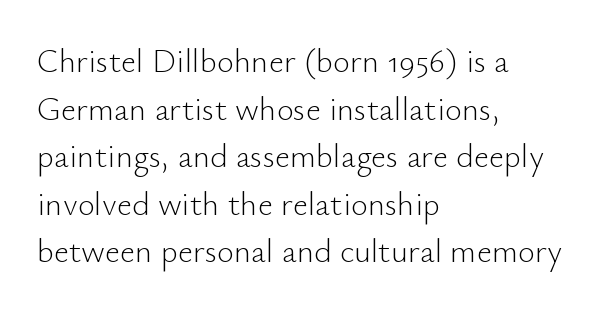
The paragraph shown leans on its left margin. This sample has the flowing, uneven cadence of proportional lettering. Here the glyphs are tracked normally, forming tight word shapes. Posture: vertical. Clear beneath every line of the passage.
